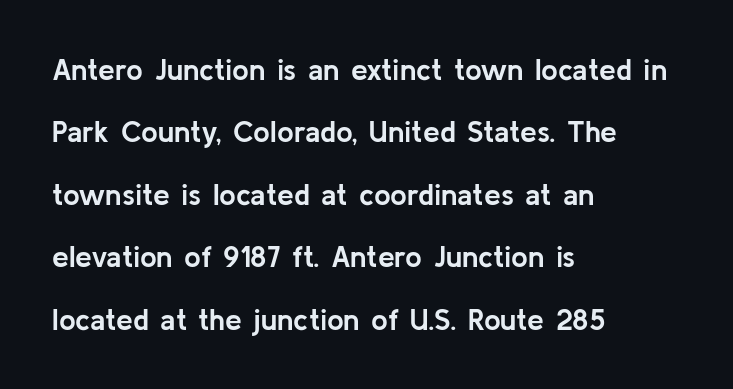
The image shows 30 px semibold sans-serif type, upright; set left-aligned, loose line spacing (2.08x), normal letter spacing, not underlined; low stroke contrast and a medium x-height.
